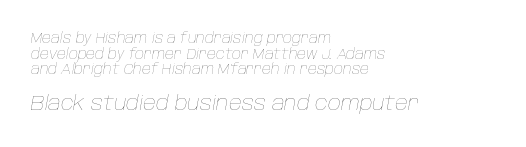
The image shows 20 px text type, italic (leaning right); set left-aligned, tight line spacing (1.12x), normal letter spacing, not underlined; the second (bottom) block is 1.43x larger.
